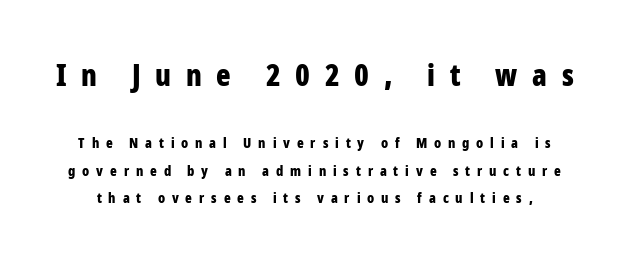
The image shows 30 px bold, condensed sans-serif type, upright; set loose line spacing (1.95x), unusually wide letter spacing (+0.49 em), not underlined; the first (top) block is 2.14x larger; low stroke contrast and a medium x-height.
